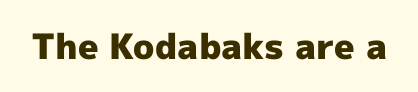
The image shows 35 px heavy sans-serif type, upright; set normal letter spacing, not underlined; a medium x-height.
